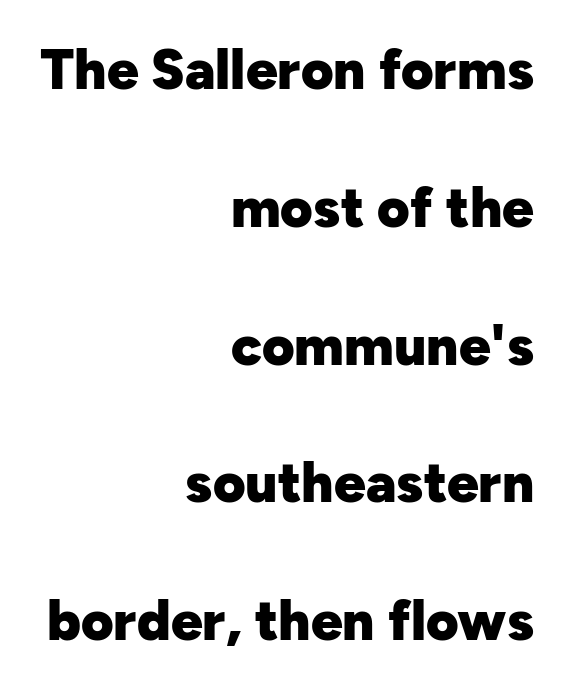
The letters are bold, with thick, heavy strokes. Is there much room between lines? Yes — plenty of vertical air separates them. Character widths vary here, with narrow letters taking less room than wide ones. Serif or sans? Sans — the stroke terminals are bare. Italic: no, the glyphs are upright roman.
